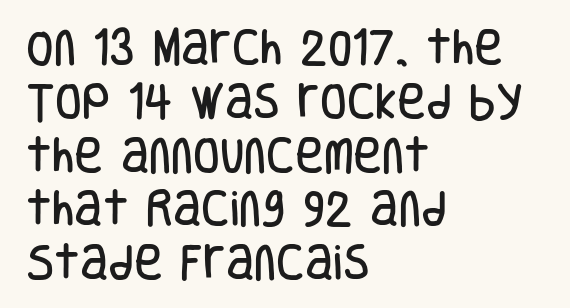
The face used here is a sans, in the tradition of grotesques and geometrics. You could call the tracking neutral — neither tight nor loose. Bare-footed words on every line. Ordinary non-slanted type is in use. Visually the block forms a straight wall on the left and a jagged coastline on the right. Character widths vary here, with narrow letters taking less room than wide ones.
